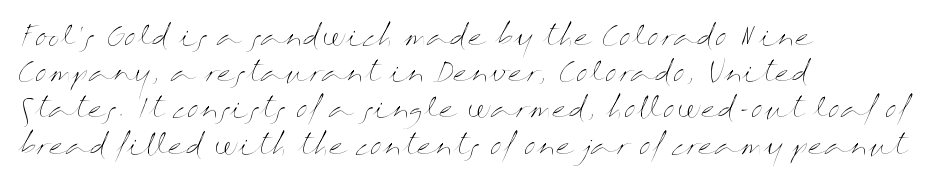
The strokes carry an ordinary text weight at most. Teacher's note: observe the even left margin — that is flush-left alignment. The lines sit at an ordinary, default distance from one another. Does extra space separate the letters? No, they use regular spacing. The specimen omits any rule beneath the text block's lines.
